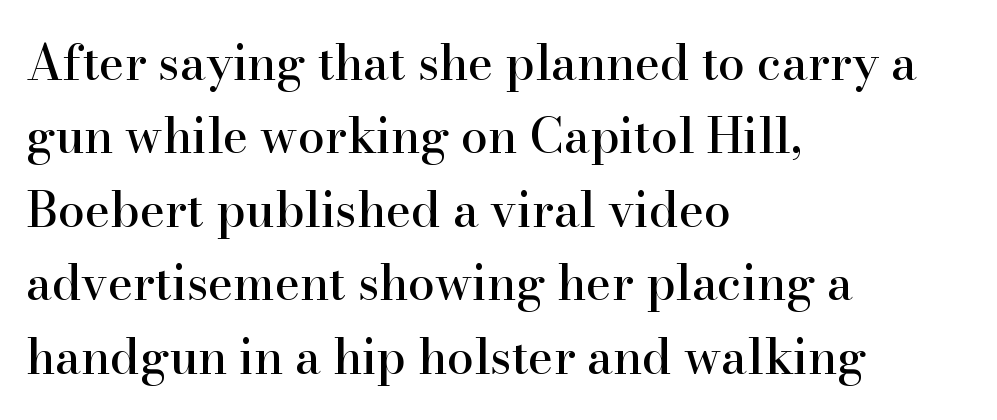
A typesetter would label this face a serif. The rendering uses a moderate line-height, typical for paragraphs. This rendering leaves character spacing at its baseline value. This is the regular roman posture of the typeface. Check the space under the baseline: it is left empty. The setting favours the left margin, as ordinary paragraphs usually do.
